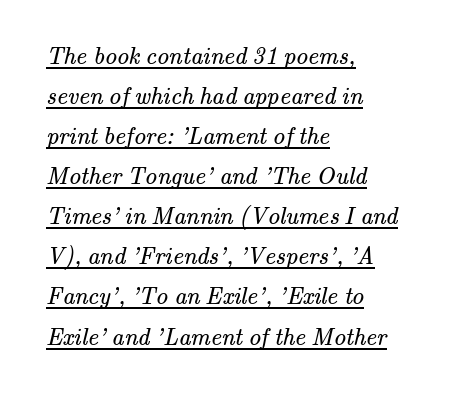
The image shows 24 px text type; set left-aligned, normal line spacing (1.67x), normal letter spacing, underlined.
